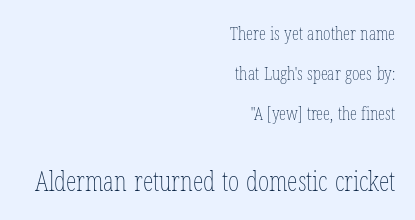
Q: Is the text bold? A: No.
Q: Is the text italic (slanted)? A: No, it is upright.
Q: Is the text underlined? A: No.
Q: How is the paragraph aligned? A: Right-aligned.
Q: Is the spacing between letters normal or unusually wide? A: Normal.
Q: Is the spacing between lines tight, normal or loose? A: Loose.
Q: Which block of text is set in a larger size, the first (top) or the second (bottom)? A: The second (bottom) one.
